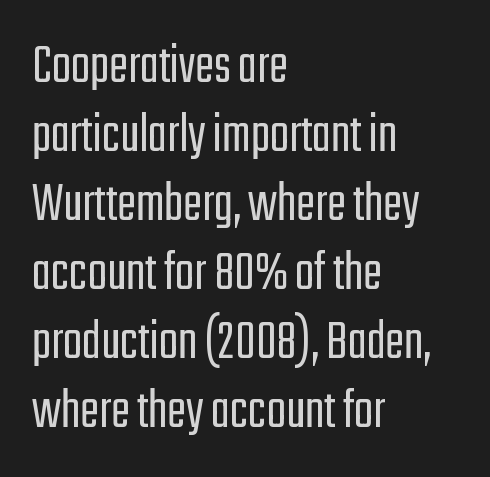
The gap between lines stays unmarked. What stands out about the letter spacing? Nothing — it is the standard amount. Here the designer chose a conventional face with non-uniform glyph widths. Stroke terminals: plain, sans-serif. Ink coverage per letter is moderate at most. The lettering holds an erect, upright posture throughout.
